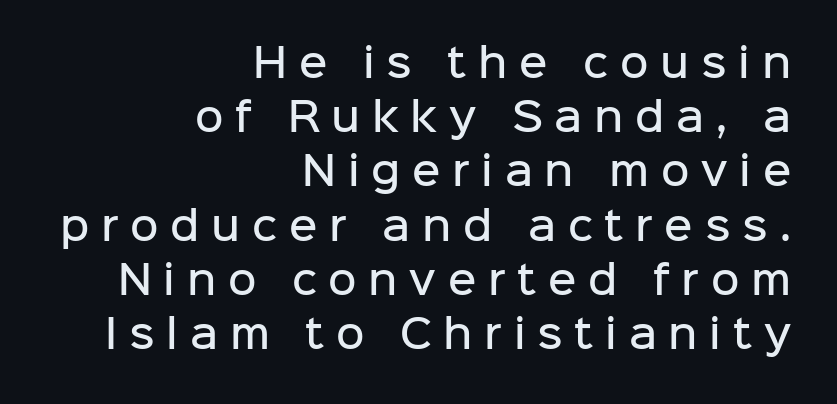
{"serif": "no", "italic": "no", "bold": "semi", "weight": "semibold", "width": "normal", "stroke_contrast": "low", "x_height": "medium", "monospaced": "no", "underline": "no", "align": "right", "line_spacing": "normal", "line_spacing_ratio": 1.39, "letter_spacing": "wide", "letter_spacing_em": 0.3, "glyph_px": 39}
